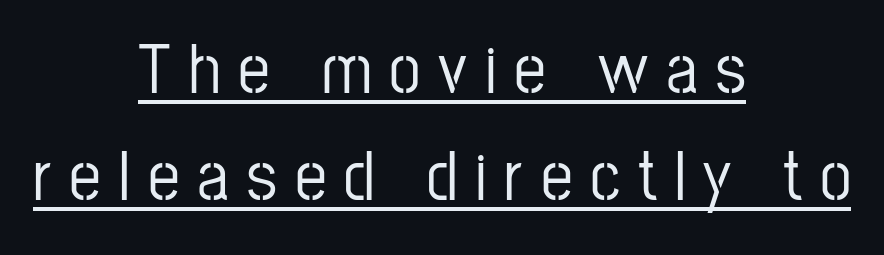
{"serif": "no", "italic": "no", "width": "condensed", "stroke_contrast": "low", "x_height": "medium", "monospaced": "no", "underline": "yes", "align": "center", "line_spacing": "normal", "line_spacing_ratio": 1.51, "letter_spacing": "wide", "letter_spacing_em": 0.25, "glyph_px": 71}
